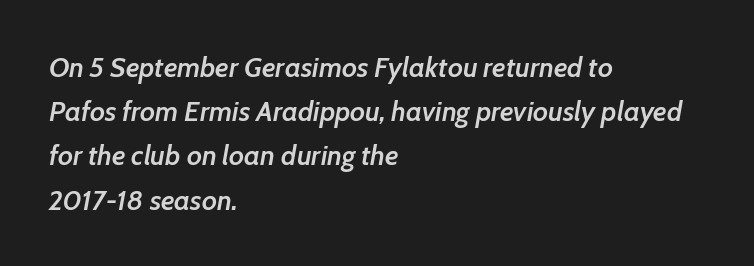
Q: Is the text bold? A: Semi-bold.
Q: Is the text italic (slanted)? A: Yes, it leans right by about 7 degrees.
Q: Is the text underlined? A: No.
Q: How is the paragraph aligned? A: Left-aligned.
Q: Is the spacing between letters normal or unusually wide? A: Normal.
Q: Is the spacing between lines tight, normal or loose? A: Normal.
Q: Width (condensed, normal, or wide)? A: Normal.
Q: Stroke contrast? A: Low.
Q: x-height? A: Medium.
Q: Monospaced? A: No.
